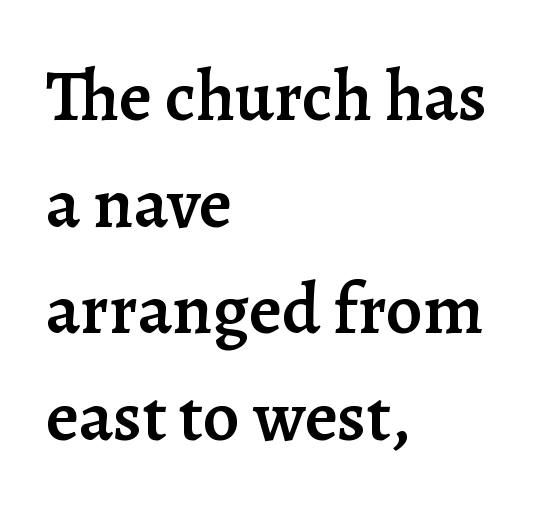
The image shows 72 px semibold serif type, upright; set left-aligned, normal line spacing (1.48x), normal letter spacing, not underlined; low stroke contrast and a medium x-height.
